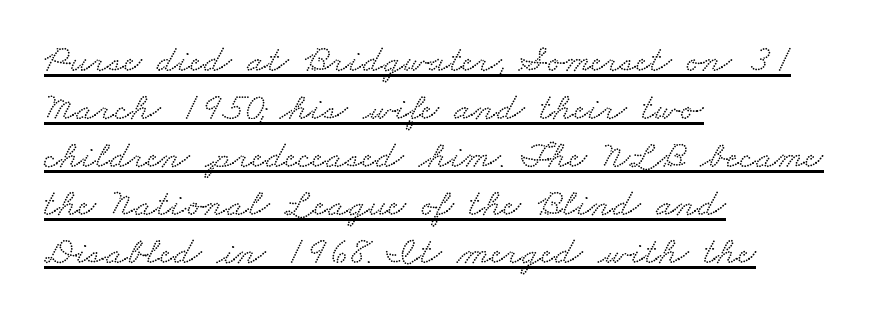
Proportional: the letters do not fall into vertical columns. Reading down the block, your eye returns to a fixed left position each line. What decoration does the sample have? An underline. Note: serifs present on the glyphs.
